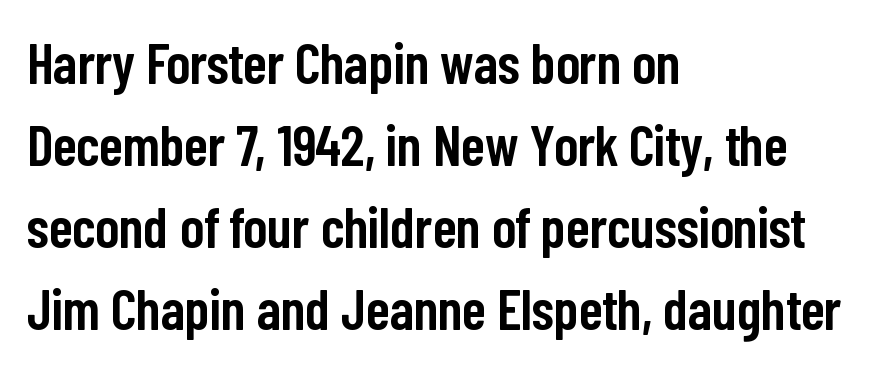
The letters advance in unequal steps, a hallmark of proportional type. Examine the stroke ends and you'll find no serifs. Any mark beneath the type? The region is blank. These lines were composed using upright roman letters.
